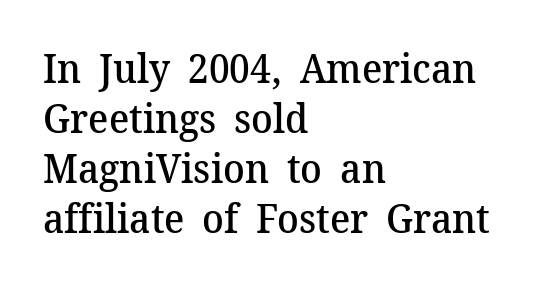
Underlining? Definitely not there. These lines are composed in type with serifs. Note the varied advance widths — an 'i' is clearly narrower than an 'm'. Ordinary non-slanted type is in use.
